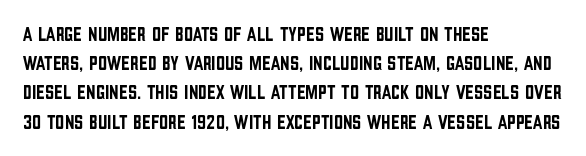
Q: Is the text italic (slanted)? A: No, it is upright.
Q: Is the text underlined? A: No.
Q: How is the paragraph aligned? A: Left-aligned.
Q: Is the spacing between letters normal or unusually wide? A: Normal.
Q: Is the spacing between lines tight, normal or loose? A: Normal.
